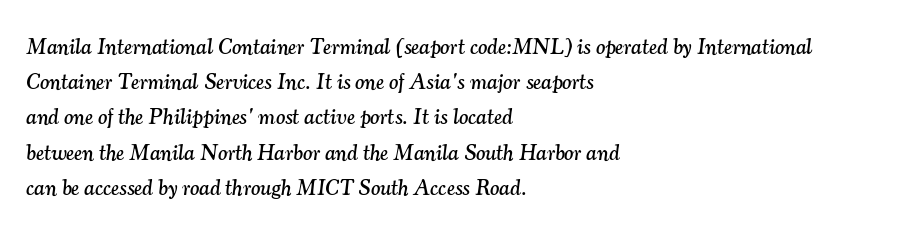
Q: Is the text italic (slanted)? A: Yes, it leans right by about 7 degrees.
Q: Is the text underlined? A: No.
Q: How is the paragraph aligned? A: Left-aligned.
Q: Is the spacing between letters normal or unusually wide? A: Normal.
Q: Is the spacing between lines tight, normal or loose? A: Normal.
